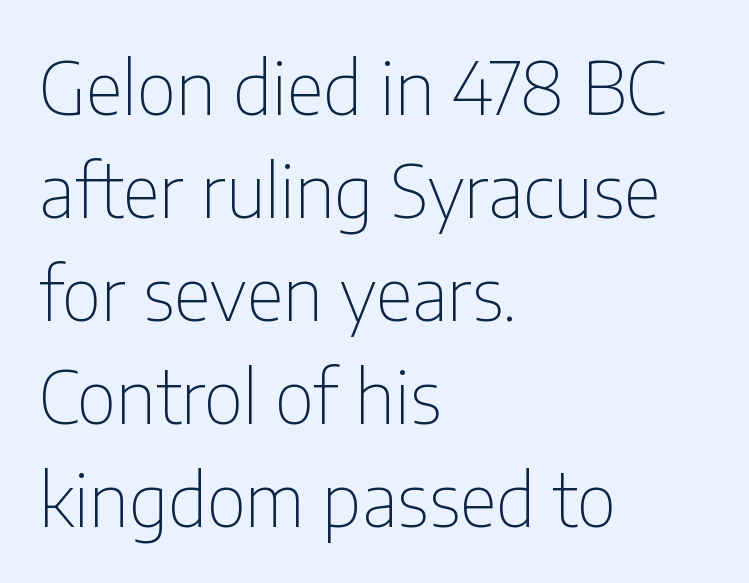
You can tell it's not italic because the verticals are truly vertical. These lines keep a tight, regular rhythm from letter to letter. The passage shown is typed in a proportional face where columns would drift. Only glyphs here, with clear space below each row.
